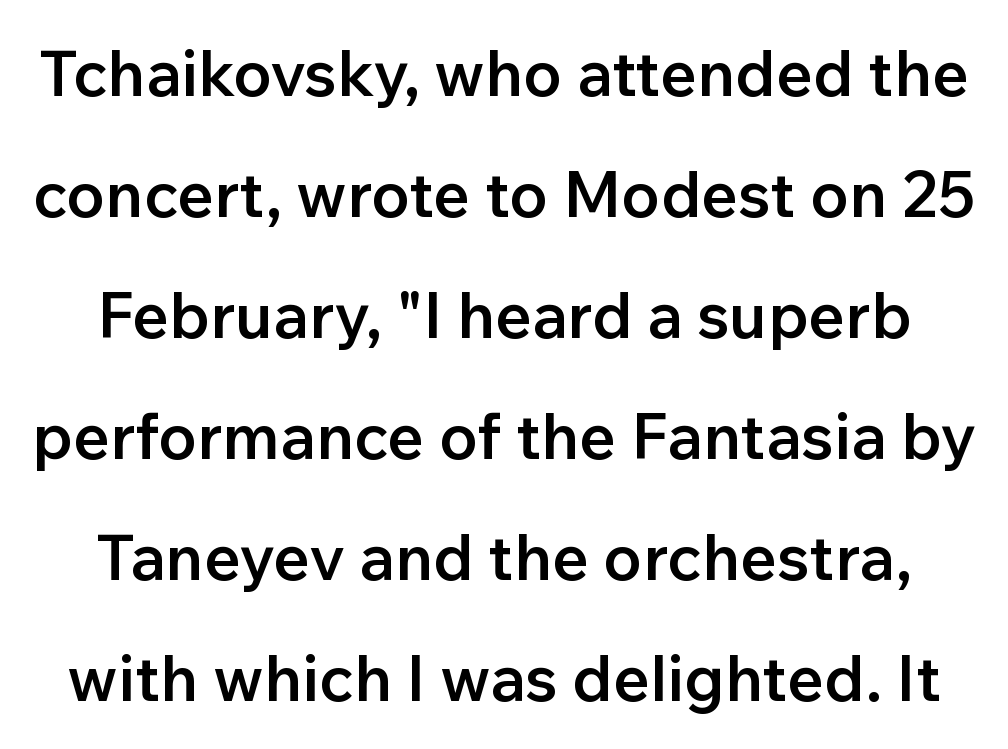
The image shows 64 px semibold sans-serif type, upright; set line spacing 1.89x, normal letter spacing, not underlined; low stroke contrast and a medium x-height.
